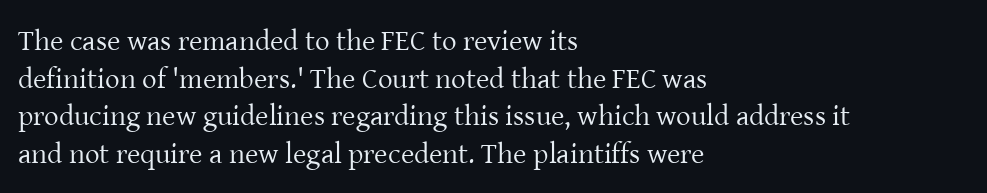
The image shows 29 px regular-weight serif type, upright; set left-aligned, normal line spacing (1.3x), normal letter spacing, not underlined; low stroke contrast and a medium x-height.
